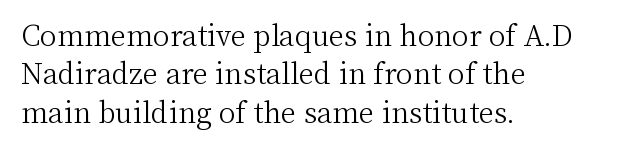
A typesetter would call this proportional, since set widths differ per character. The lines in this sample share a left origin and differ only in where they stop. Summary of vertical rhythm: regular, with standard interline spacing. Do the letters lean? They stand straight. In terms of letterspacing, this is plain default setting.
